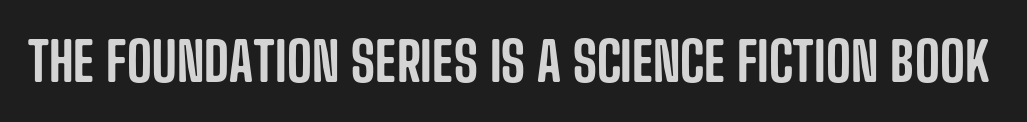
{"serif": "no", "italic": "no", "width": "condensed", "stroke_contrast": "low", "x_height": "large", "monospaced": "no", "underline": "no", "letter_spacing": "normal", "letter_spacing_em": 0.0, "glyph_px": 54}
